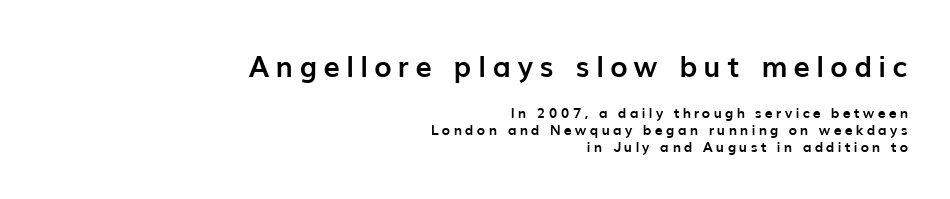
{"serif": "no", "italic": "no", "bold": "yes", "weight": "semibold", "width": "normal", "stroke_contrast": "low", "x_height": "medium", "monospaced": "no", "underline": "no", "align": "right", "line_spacing_ratio": 1.22, "letter_spacing": "wide", "letter_spacing_em": 0.23, "larger_block": "first", "size_ratio": 2.07, "glyph_px": 29}
